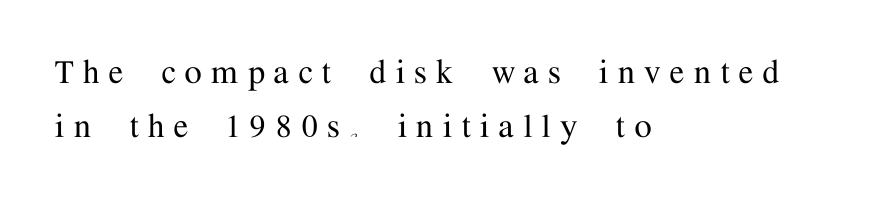
{"serif": "yes", "italic": "no", "width": "normal", "stroke_contrast": "medium", "x_height": "medium", "monospaced": "no", "underline": "no", "align": "left", "line_spacing": "normal", "line_spacing_ratio": 1.38, "letter_spacing": "wide", "letter_spacing_em": 0.25, "glyph_px": 39}
